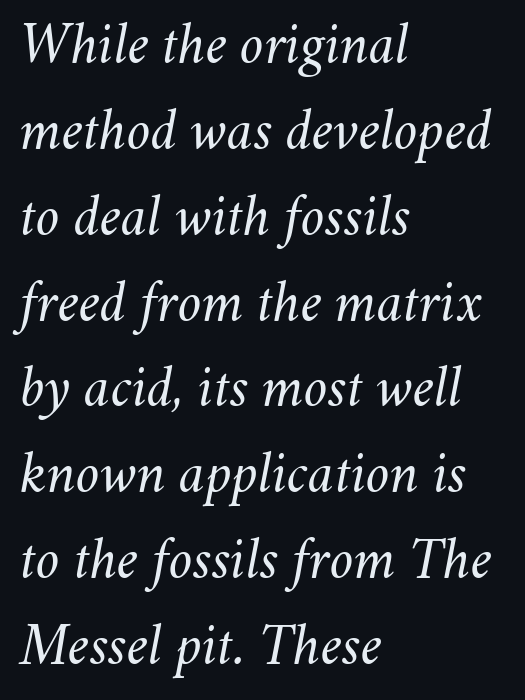
Q: Is the text bold? A: No.
Q: Is the text italic (slanted)? A: Yes, it leans right by about 11 degrees.
Q: Is the text underlined? A: No.
Q: How is the paragraph aligned? A: Left-aligned.
Q: Is the spacing between letters normal or unusually wide? A: Normal.
Q: Is the spacing between lines tight, normal or loose? A: Normal.
Q: Width (condensed, normal, or wide)? A: Normal.
Q: Stroke contrast? A: Medium.
Q: x-height? A: Small.
Q: Monospaced? A: No.
